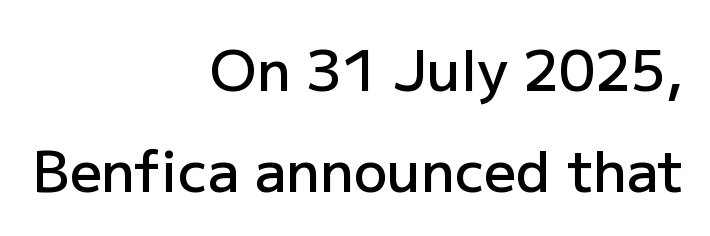
A typesetter would call this proportional, since set widths differ per character. What weight is shown? A semibold, between regular and bold. Honestly, the letter spacing is just normal — you wouldn't notice it. Nobody drew a line under any word here.
